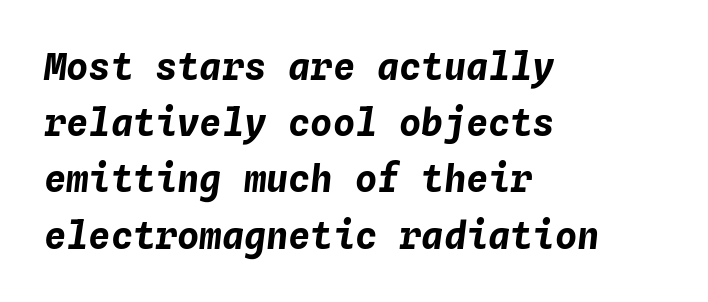
The image shows 37 px bold type, italic (leaning right), monospaced; set left-aligned, normal line spacing (1.52x), normal letter spacing, not underlined; low stroke contrast and a medium x-height.
